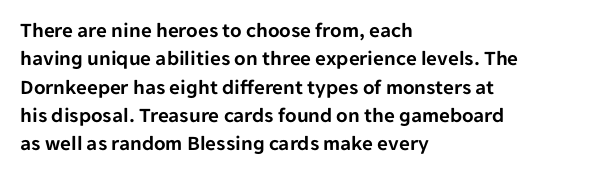
The image shows 21 px text type, upright; set left-aligned, normal line spacing (1.35x), normal letter spacing, not underlined.
